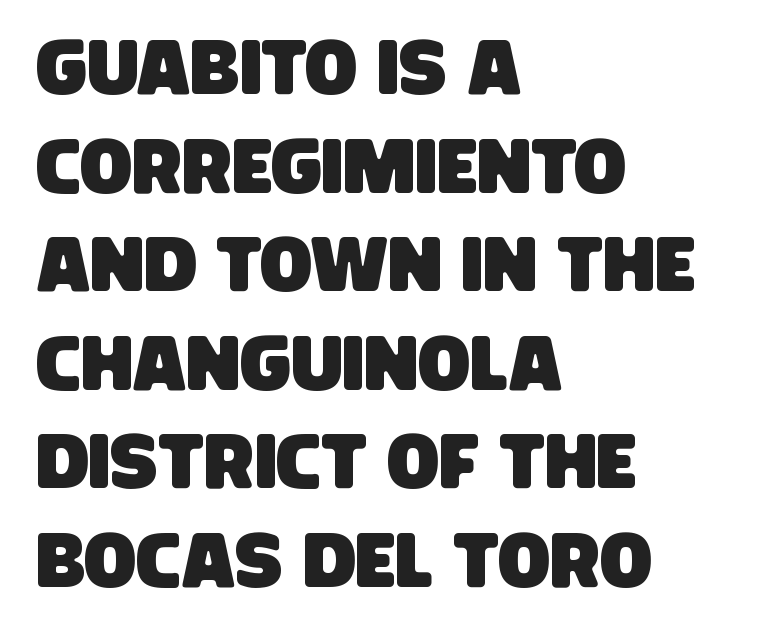
The image shows 77 px condensed sans-serif type; set left-aligned, normal line spacing (1.28x), normal letter spacing, not underlined; low stroke contrast and a large x-height.
